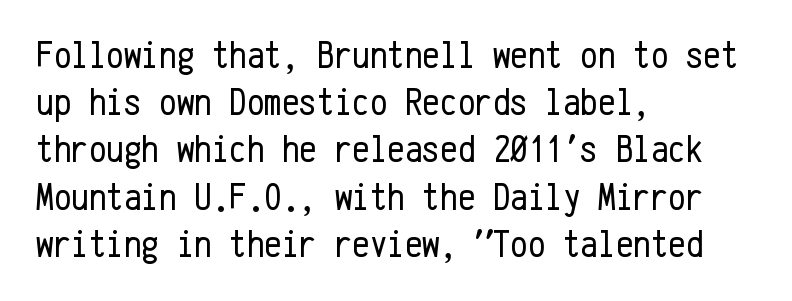
{"serif": "no", "italic": "no", "bold": "no", "weight": "regular", "width": "condensed", "stroke_contrast": "low", "x_height": "medium", "monospaced": "yes", "underline": "no", "align": "left", "line_spacing_ratio": 1.21, "letter_spacing": "normal", "letter_spacing_em": 0.0, "glyph_px": 39}
